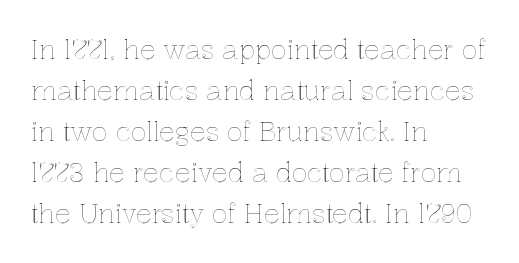
Descenders hang freely into open space. The font's upright variant was chosen for this text. Alignment: flush left. Leading: standard. The letterforms sit shoulder to shoulder at normal distance.
